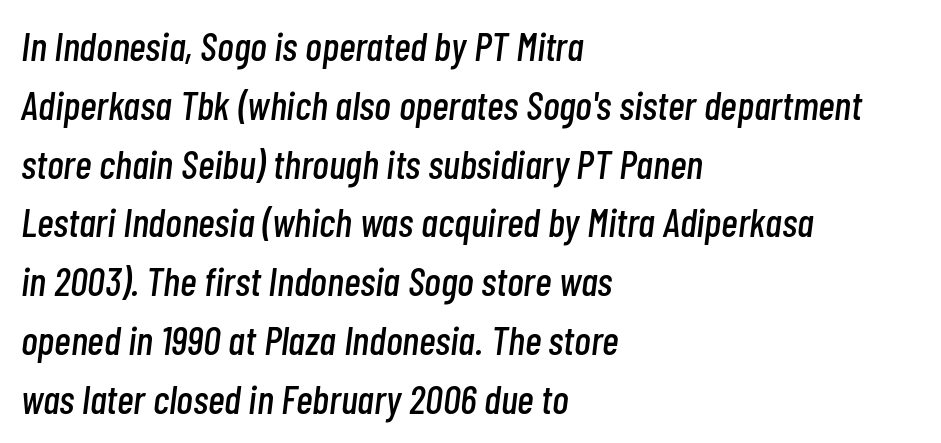
{"italic": "yes", "lean": "right", "slant_degrees": 7, "width": "condensed", "stroke_contrast": "low", "x_height": "medium", "monospaced": "no", "underline": "no", "align": "left", "line_spacing": "normal", "line_spacing_ratio": 1.47, "letter_spacing": "normal", "letter_spacing_em": 0.0, "glyph_px": 40}
